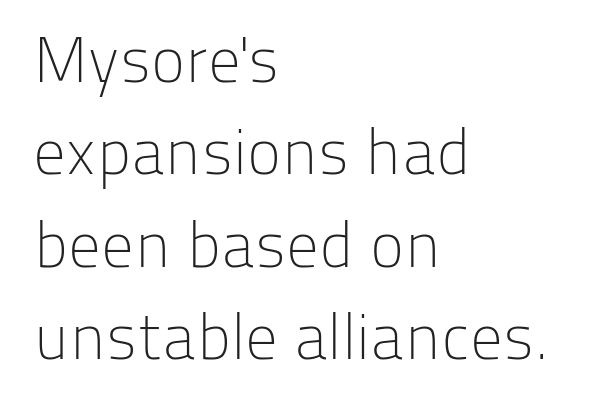
{"serif": "no", "italic": "no", "bold": "no", "weight": "light", "width": "normal", "stroke_contrast": "low", "x_height": "medium", "monospaced": "no", "underline": "no", "align": "left", "line_spacing": "normal", "line_spacing_ratio": 1.42, "letter_spacing": "normal", "letter_spacing_em": 0.0, "glyph_px": 65}
